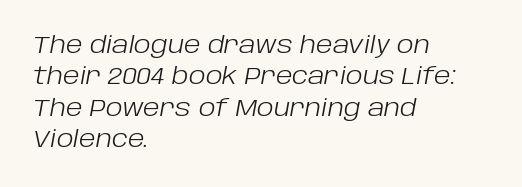
Q: Is the text bold? A: No.
Q: Is the text italic (slanted)? A: Yes, it leans right by about 10 degrees.
Q: Is the text underlined? A: No.
Q: How is the paragraph aligned? A: Left-aligned.
Q: Is the spacing between letters normal or unusually wide? A: Normal.
Q: Is the spacing between lines tight, normal or loose? A: Normal.
